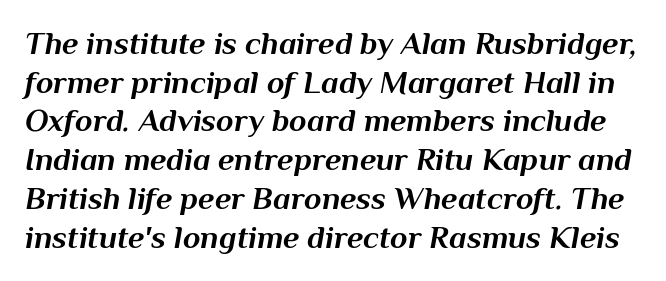
Q: Is the text bold? A: Yes.
Q: Is the text italic (slanted)? A: Yes, it leans right by about 10 degrees.
Q: Is the text underlined? A: No.
Q: Is the spacing between letters normal or unusually wide? A: Normal.
Q: Width (condensed, normal, or wide)? A: Normal.
Q: Stroke contrast? A: Medium.
Q: x-height? A: Medium.
Q: Monospaced? A: No.
